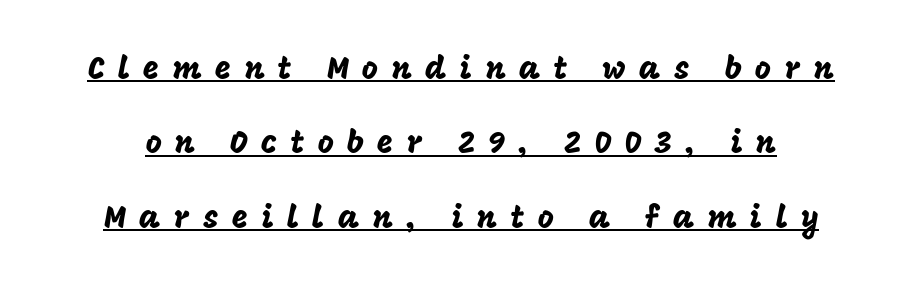
The letters advance in unequal steps, a hallmark of proportional type. The glyphs in this specimen are sans serif. Between one letter and the next there's a generous, obvious gap. You could fit nearly another row in the gap between these rows.
